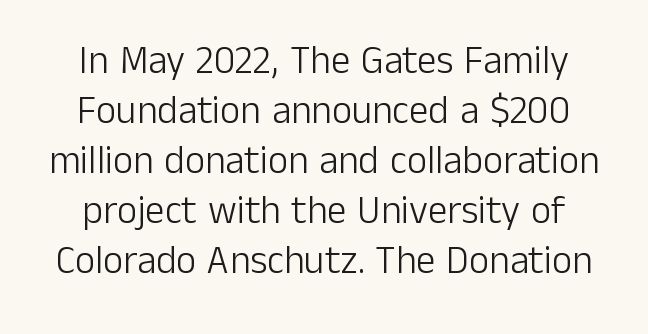
The gaps between neighbouring characters are ordinary and unremarkable. Every stem runs plumb, perpendicular to the baseline. Line spacing here is normal. Unbolded letterforms with no extra heft. The words here are not underlined.
